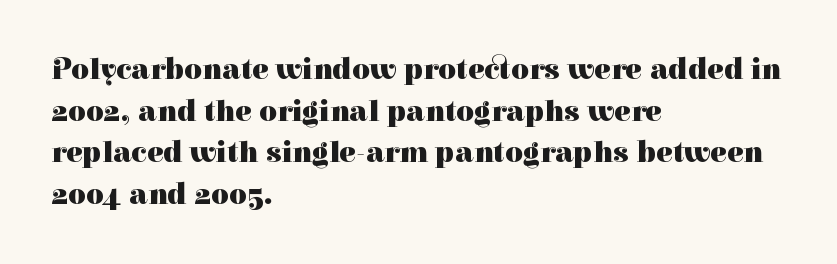
The image shows 31 px heavy serif type, upright; set left-aligned, normal line spacing (1.34x), normal letter spacing, not underlined; high stroke contrast and a medium x-height.
